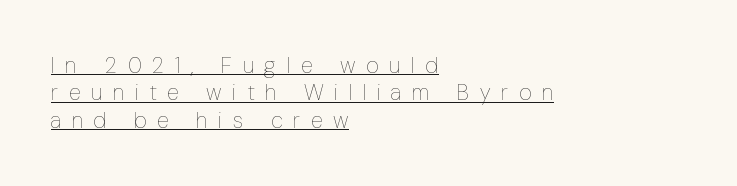
{"italic": "no", "bold": "no", "underline": "yes", "align": "left", "line_spacing": "normal", "line_spacing_ratio": 1.25, "letter_spacing": "wide", "letter_spacing_em": 0.48, "glyph_px": 22}
